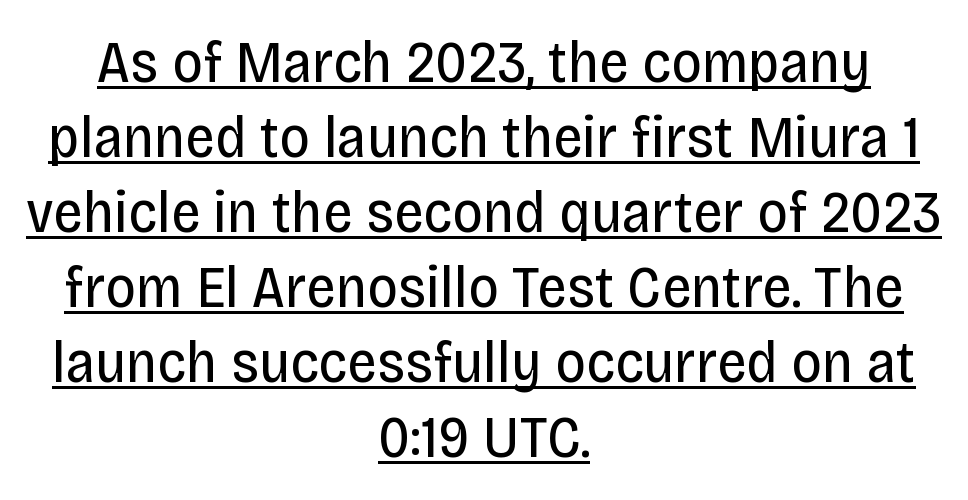
The image shows 60 px regular-weight, condensed sans-serif type, upright; set centered, normal line spacing (1.25x), normal letter spacing, underlined; low stroke contrast and a large x-height.
